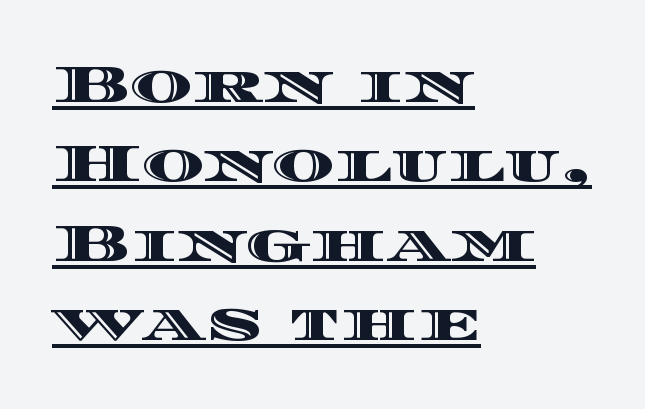
In terms of letterspacing, this is plain default setting. The typesetter chose a ragged-right arrangement here. Looks like regular typesetting: each glyph gets only the width it needs. Is there an underline? Yes — a line sits under the letters. Notice how the stems are strictly vertical — no italics here. The leading is moderate, giving the passage an even texture.
